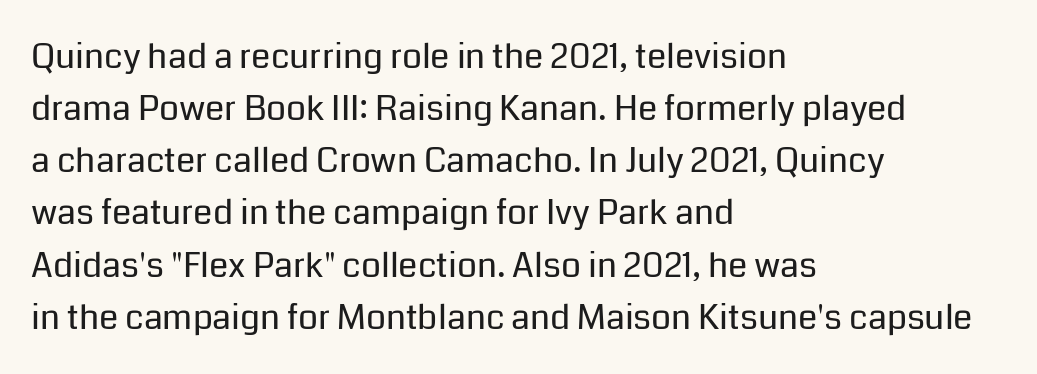
The image shows 35 px regular-weight sans-serif type, upright; set left-aligned, normal line spacing (1.49x), normal letter spacing, not underlined; low stroke contrast and a medium x-height.
